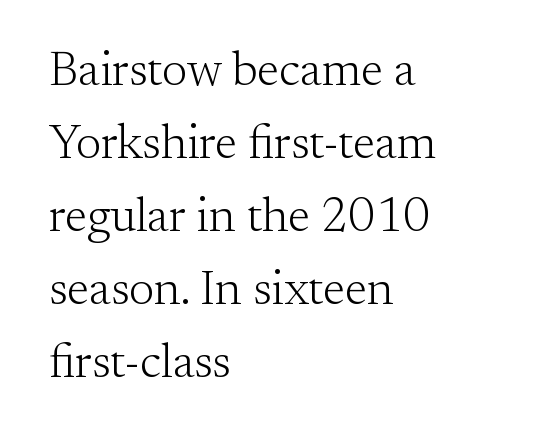
Line starts are locked; line ends wander. Note the varied advance widths — an 'i' is clearly narrower than an 'm'. Letter spacing: default. You can tell from the footed stems that serif type was used. Letters have the restrained weight of plain body copy at most.
